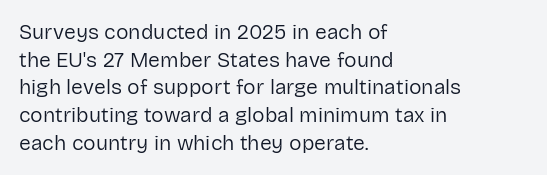
The image shows 21 px text type, upright; set left-aligned, normal line spacing (1.32x), normal letter spacing, not underlined.
